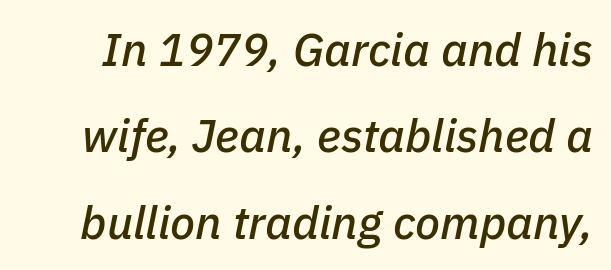
{"italic": "yes", "lean": "right", "slant_degrees": 11, "width": "normal", "stroke_contrast": "low", "x_height": "medium", "monospaced": "no", "underline": "no", "line_spacing_ratio": 1.88, "letter_spacing": "normal", "letter_spacing_em": 0.0, "glyph_px": 46}
